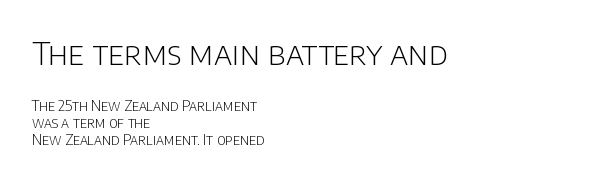
Q: Is the text bold? A: No.
Q: Is the text italic (slanted)? A: No, it is upright.
Q: Is the typeface a serif or a sans-serif typeface? A: Sans-serif.
Q: Is the text underlined? A: No.
Q: How is the paragraph aligned? A: Left-aligned.
Q: Is the spacing between letters normal or unusually wide? A: Normal.
Q: Which block of text is set in a larger size, the first (top) or the second (bottom)? A: The first (top) one.
Q: Width (condensed, normal, or wide)? A: Normal.
Q: Stroke contrast? A: Low.
Q: x-height? A: Large.
Q: Monospaced? A: No.
